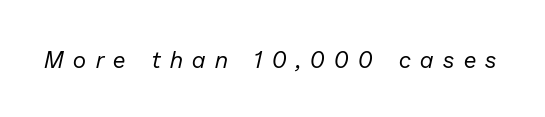
Q: Is the text bold? A: No.
Q: Is the text italic (slanted)? A: Yes, it leans right by about 13 degrees.
Q: Is the text underlined? A: No.
Q: Is the spacing between letters normal or unusually wide? A: Unusually wide.
